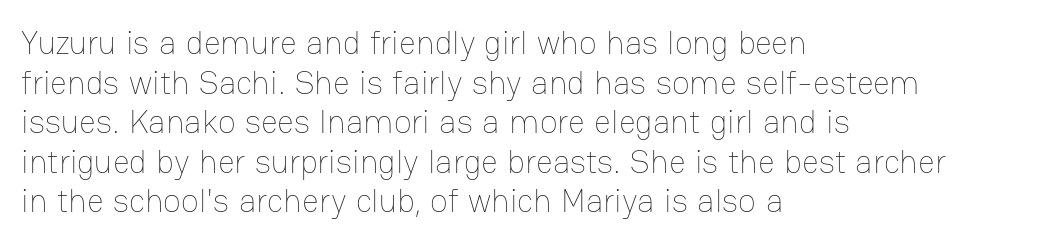
{"italic": "no", "bold": "no", "weight": "thin", "width": "normal", "stroke_contrast": "low", "x_height": "medium", "monospaced": "no", "underline": "no", "align": "left", "line_spacing_ratio": 1.2, "letter_spacing": "normal", "letter_spacing_em": 0.0, "glyph_px": 33}
